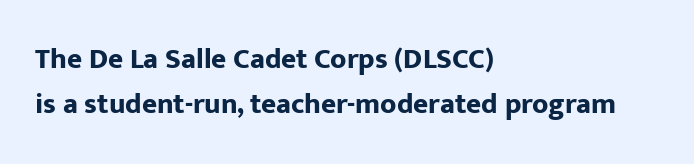
Q: Is the text bold? A: Yes.
Q: Is the text italic (slanted)? A: No, it is upright.
Q: Is the typeface a serif or a sans-serif typeface? A: Sans-serif.
Q: Is the text underlined? A: No.
Q: How is the paragraph aligned? A: Left-aligned.
Q: Is the spacing between letters normal or unusually wide? A: Normal.
Q: Is the spacing between lines tight, normal or loose? A: Normal.
Q: Width (condensed, normal, or wide)? A: Normal.
Q: Stroke contrast? A: Low.
Q: x-height? A: Medium.
Q: Monospaced? A: No.
